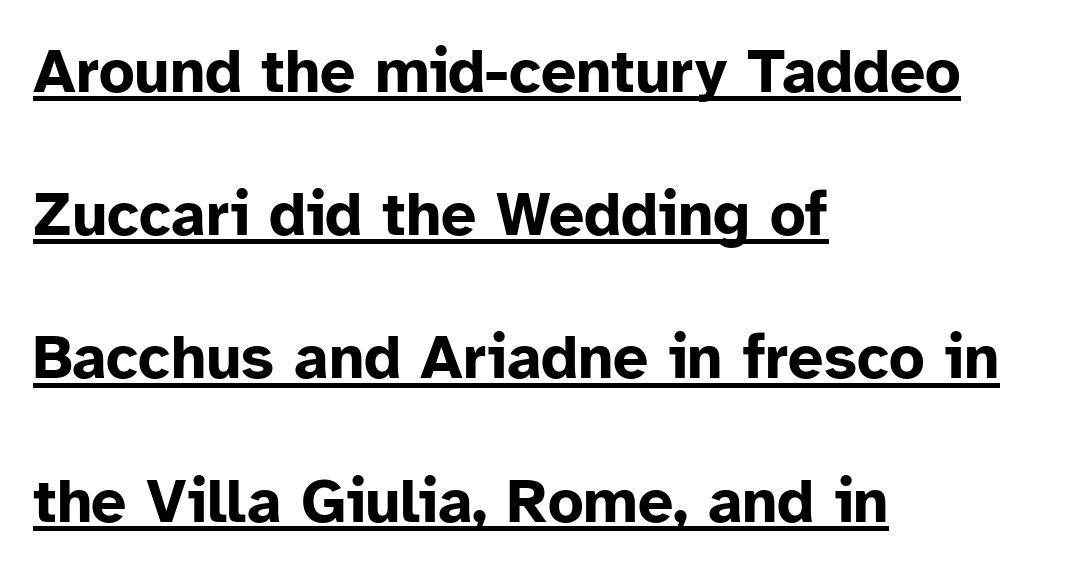
The image shows 62 px bold sans-serif type, upright; set left-aligned, loose line spacing (2.31x), normal letter spacing, underlined; low stroke contrast and a medium x-height.
